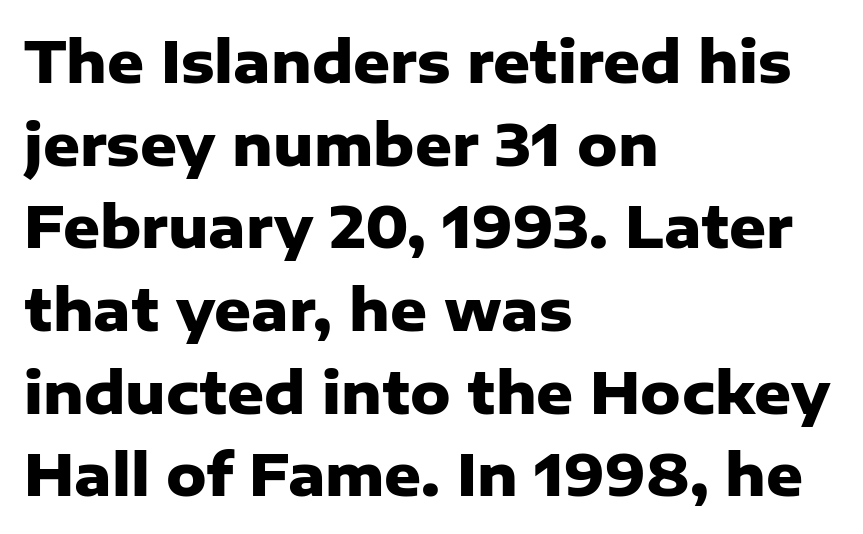
The designer went with a sans here, leaving each stem footless. Alignment: flush left. The letters stand straight up with perfectly vertical stems. A normal amount of white space separates one row of letters from the next. The tracking reads as untouched default to a designer's eye. Note the varied advance widths — an 'i' is clearly narrower than an 'm'.
